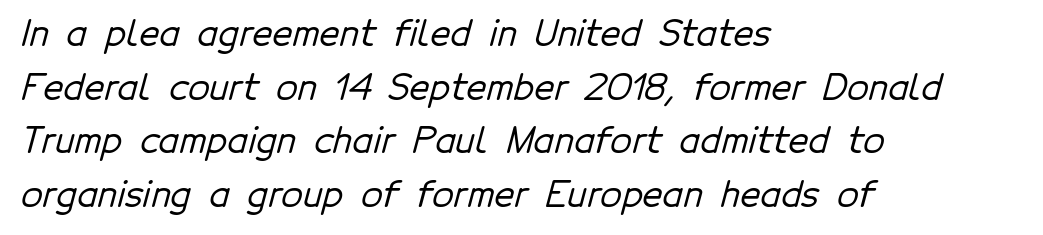
The image shows 35 px sans-serif type; set left-aligned, normal line spacing (1.53x), normal letter spacing, not underlined; low stroke contrast and a medium x-height.
